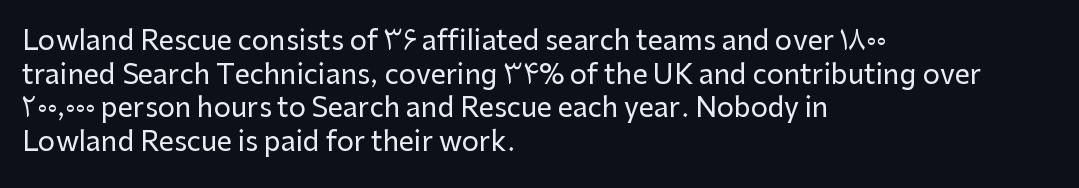
Q: Is the text italic (slanted)? A: No, it is upright.
Q: Is the text underlined? A: No.
Q: How is the paragraph aligned? A: Left-aligned.
Q: Is the spacing between letters normal or unusually wide? A: Normal.
Q: Is the spacing between lines tight, normal or loose? A: Normal.
